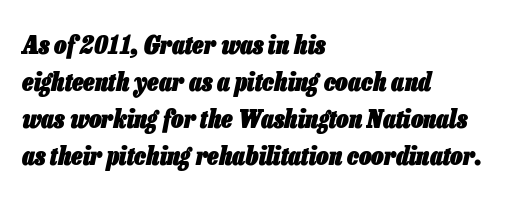
Q: Is the text bold? A: Yes.
Q: Is the text italic (slanted)? A: Yes, it leans right by about 13 degrees.
Q: Is the text underlined? A: No.
Q: How is the paragraph aligned? A: Left-aligned.
Q: Is the spacing between letters normal or unusually wide? A: Normal.
Q: Is the spacing between lines tight, normal or loose? A: Normal.
